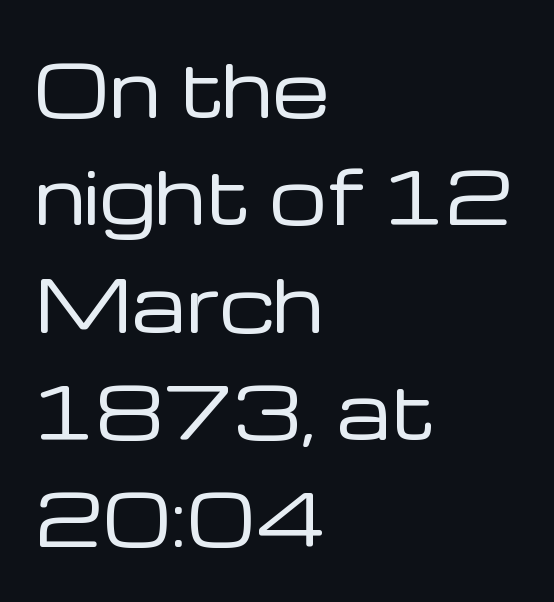
The image shows 72 px regular-weight sans-serif type, upright; set left-aligned, normal line spacing (1.49x), normal letter spacing, not underlined; low stroke contrast and a medium x-height.
